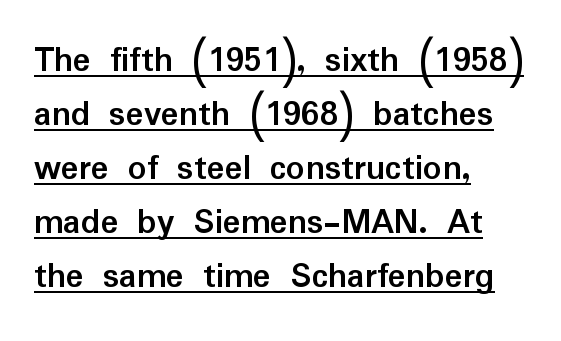
The image shows 37 px semibold sans-serif type, upright; set left-aligned, normal line spacing (1.46x), normal letter spacing, underlined; low stroke contrast and a medium x-height.
